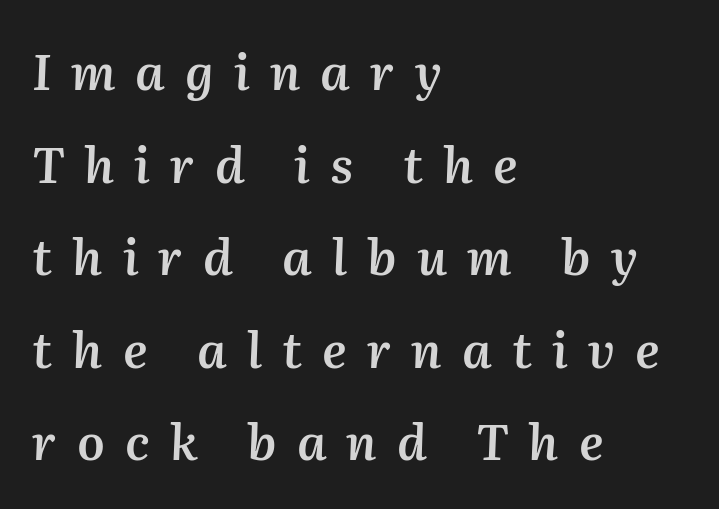
The image shows 49 px semibold type, italic (leaning right); set left-aligned, line spacing 1.89x, unusually wide letter spacing (+0.41 em), not underlined; medium stroke contrast and a medium x-height.
